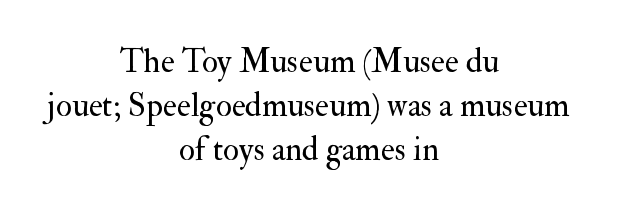
Rendered with straight, roman letterforms. Is this a fixed-width face? No — the glyphs have proportional, varying widths. If you folded the block vertically in half, each line would mirror itself in length. The font family rendered here belongs to the serif group. The passage shown stacks its lines at a standard gap.
